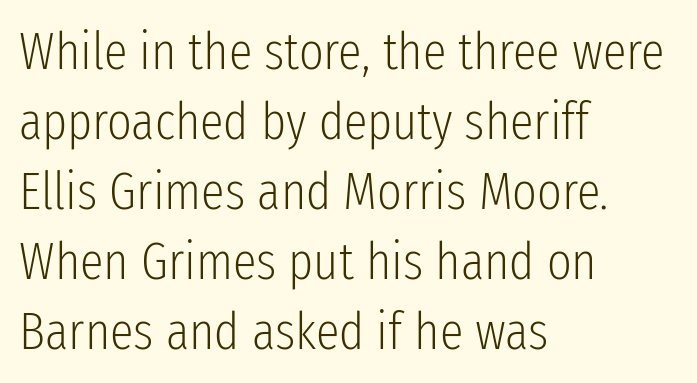
Q: Is the text bold? A: No.
Q: Is the text italic (slanted)? A: No, it is upright.
Q: Is the typeface a serif or a sans-serif typeface? A: Sans-serif.
Q: Is the text underlined? A: No.
Q: How is the paragraph aligned? A: Left-aligned.
Q: Is the spacing between letters normal or unusually wide? A: Normal.
Q: Is the spacing between lines tight, normal or loose? A: Normal.
Q: Width (condensed, normal, or wide)? A: Condensed.
Q: Stroke contrast? A: Low.
Q: x-height? A: Medium.
Q: Monospaced? A: No.
